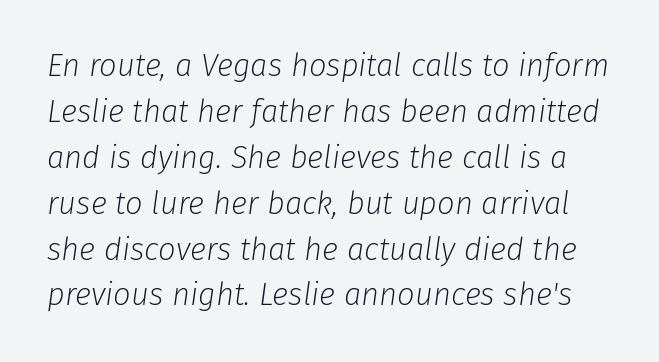
The image shows 31 px light type, italic (leaning right); set normal line spacing (1.48x), normal letter spacing, not underlined; low stroke contrast and a medium x-height.
